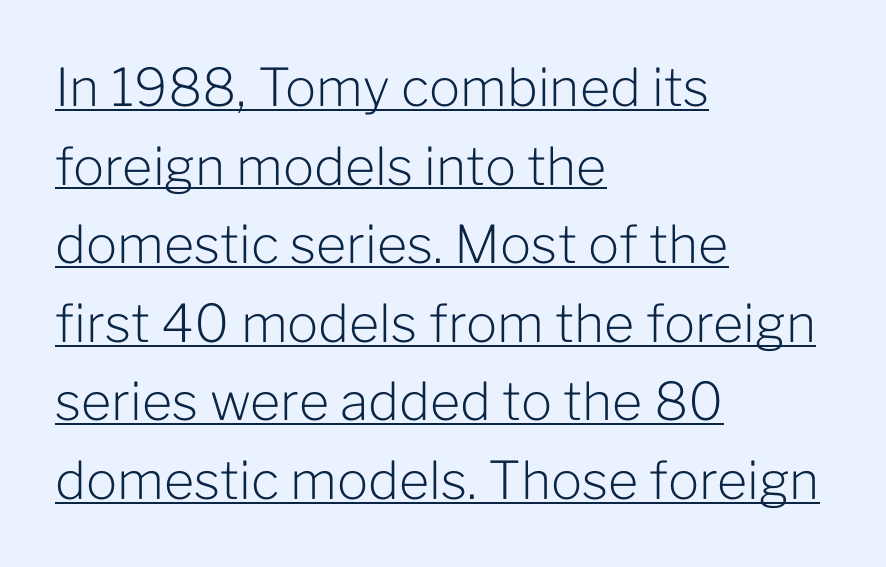
Q: Is the text bold? A: No.
Q: Is the text italic (slanted)? A: No, it is upright.
Q: Is the typeface a serif or a sans-serif typeface? A: Sans-serif.
Q: Is the text underlined? A: Yes.
Q: How is the paragraph aligned? A: Left-aligned.
Q: Is the spacing between letters normal or unusually wide? A: Normal.
Q: Is the spacing between lines tight, normal or loose? A: Normal.
Q: Width (condensed, normal, or wide)? A: Normal.
Q: Stroke contrast? A: Low.
Q: x-height? A: Medium.
Q: Monospaced? A: No.
